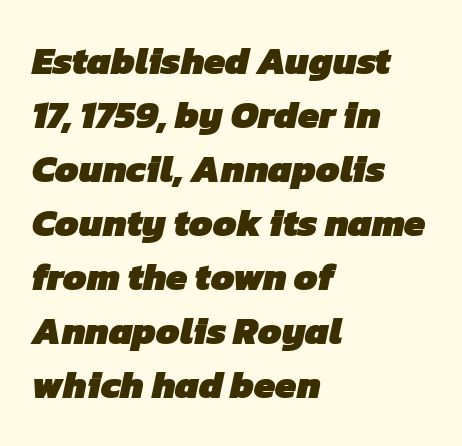
The image shows 38 px heavy sans-serif type; set left-aligned, normal line spacing (1.42x), normal letter spacing, not underlined; low stroke contrast and a medium x-height.
